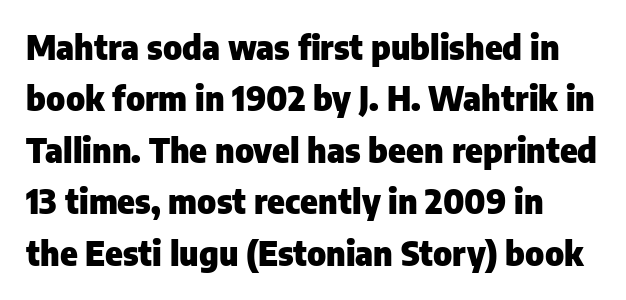
The image shows 33 px heavy sans-serif type, upright; set normal line spacing (1.56x), normal letter spacing, not underlined; low stroke contrast and a medium x-height.
